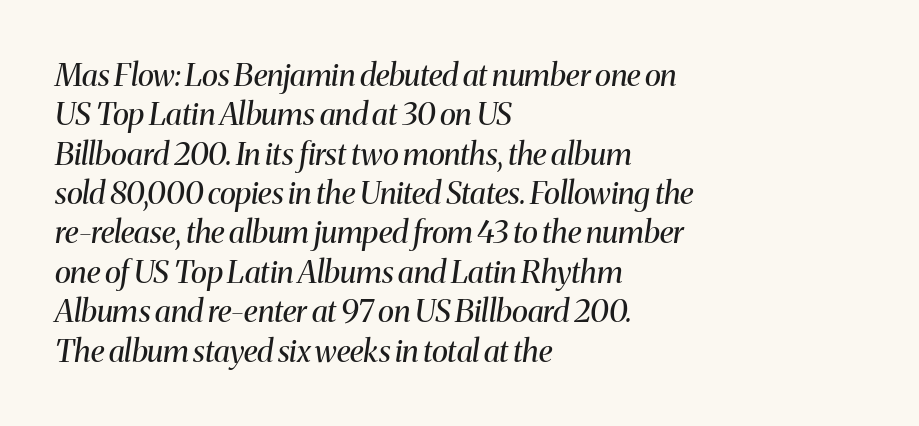
The image shows 31 px regular-weight serif type, italic (leaning right); set left-aligned, normal line spacing (1.27x), normal letter spacing, not underlined; medium stroke contrast and a medium x-height.
